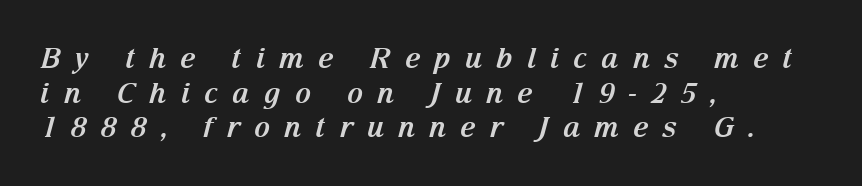
Weight: bold. Each word looks stretched out because of the extra space between its letters. Short and long lines alike share a common starting point at left. Little horizontal feet cap the strokes, marking this as serif type.
